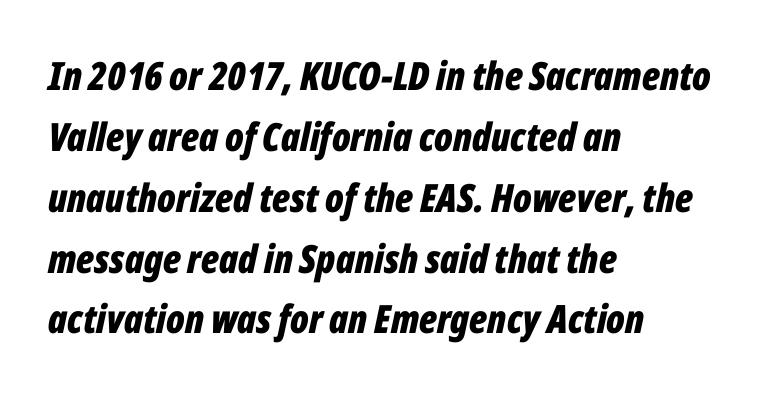
The specimen reads as italic at a glance. Set as a true bold cut, around the 700 mark. What's the leading like? Ordinary, nothing unusual. The rendering uses natural spacing where letterforms have individual widths. Unmarked baselines from the first word to the last.
